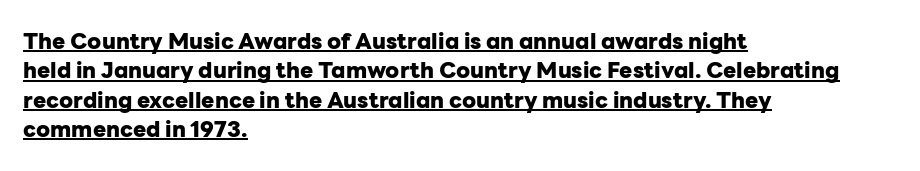
{"italic": "no", "bold": "yes", "underline": "yes", "align": "left", "line_spacing": "normal", "line_spacing_ratio": 1.34, "letter_spacing": "normal", "letter_spacing_em": 0.0, "glyph_px": 22}
